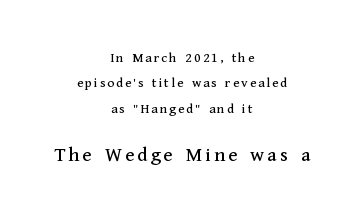
{"italic": "no", "underline": "no", "align": "center", "line_spacing_ratio": 1.81, "larger_block": "second", "size_ratio": 1.5, "glyph_px": 21}
